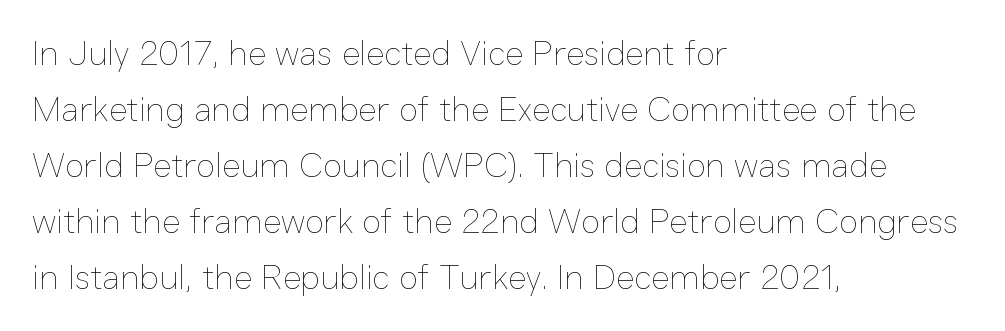
{"italic": "no", "bold": "no", "weight": "thin", "width": "normal", "stroke_contrast": "low", "x_height": "medium", "monospaced": "no", "underline": "no", "align": "left", "line_spacing": "normal", "line_spacing_ratio": 1.6, "letter_spacing": "normal", "letter_spacing_em": 0.0, "glyph_px": 35}
